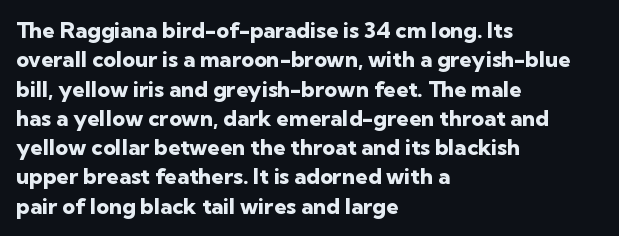
Q: Is the text bold? A: Yes.
Q: Is the text italic (slanted)? A: No, it is upright.
Q: Is the text underlined? A: No.
Q: How is the paragraph aligned? A: Left-aligned.
Q: Is the spacing between letters normal or unusually wide? A: Normal.
Q: Is the spacing between lines tight, normal or loose? A: Normal.
